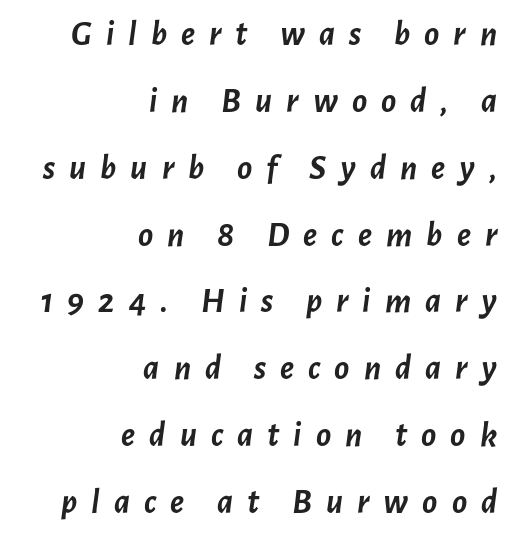
{"italic": "yes", "lean": "right", "slant_degrees": 7, "bold": "yes", "weight": "semibold", "width": "normal", "stroke_contrast": "low", "x_height": "medium", "monospaced": "no", "underline": "no", "align": "right", "line_spacing": "loose", "line_spacing_ratio": 1.91, "letter_spacing": "wide", "letter_spacing_em": 0.4, "glyph_px": 35}
